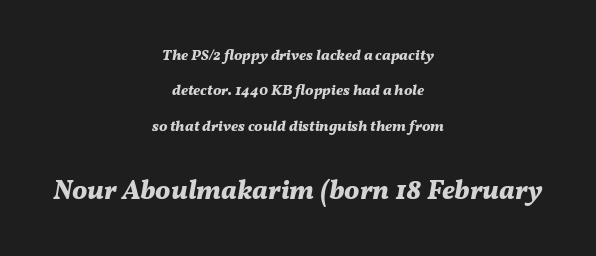
The block sitting lower on the canvas is the one with enlarged characters. The font is running at its bold setting. Words float on clear page, feet unadorned. Is the block centered? Yes — each line is placed symmetrically about the middle. If you measured baseline to baseline, you'd find a long distance.
